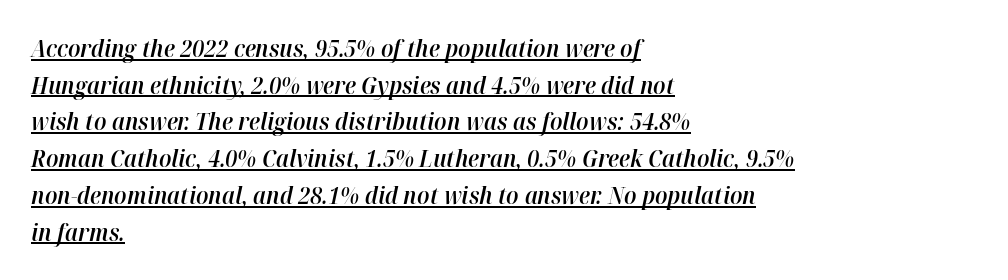
Q: Is the text bold? A: Semi-bold.
Q: Is the text italic (slanted)? A: Yes, it leans right by about 12 degrees.
Q: Is the text underlined? A: Yes.
Q: How is the paragraph aligned? A: Left-aligned.
Q: Is the spacing between letters normal or unusually wide? A: Normal.
Q: Is the spacing between lines tight, normal or loose? A: Normal.
